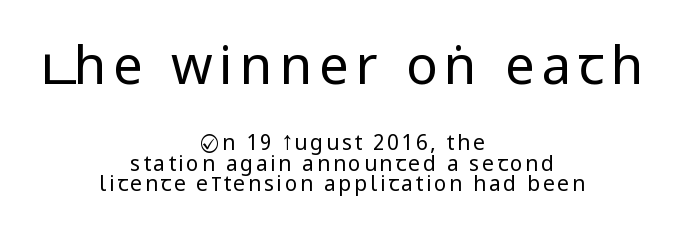
{"serif": "no", "italic": "no", "bold": "no", "weight": "regular", "width": "condensed", "stroke_contrast": "low", "underline": "no", "align": "center", "line_spacing": "tight", "line_spacing_ratio": 0.99, "larger_block": "first", "size_ratio": 2.52, "glyph_px": 53}
